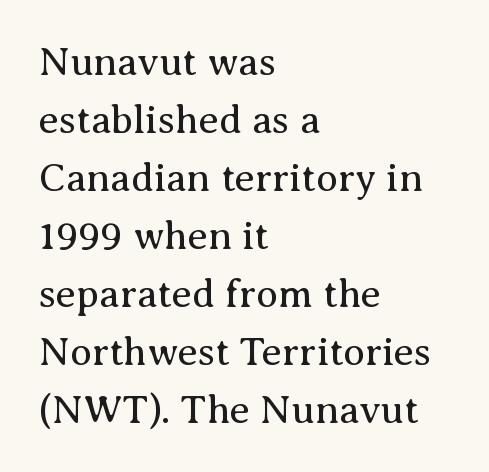
{"serif": "yes", "italic": "no", "bold": "no", "weight": "regular", "width": "normal", "stroke_contrast": "medium", "x_height": "medium", "monospaced": "no", "underline": "no", "align": "left", "line_spacing": "normal", "line_spacing_ratio": 1.45, "letter_spacing": "normal", "letter_spacing_em": 0.0, "glyph_px": 40}
